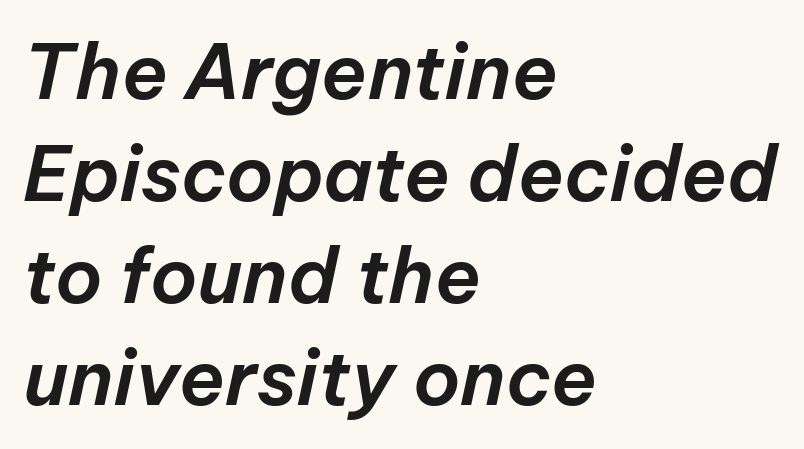
Italic? Definitely — the glyphs are oblique. Glance below the letters and you will spot only blank space. Standard letterfit; no display-style spreading of the glyphs. Each letter keeps its own natural width here, so spacing adapts to shape. In CSS terms this would be text-align: left.
